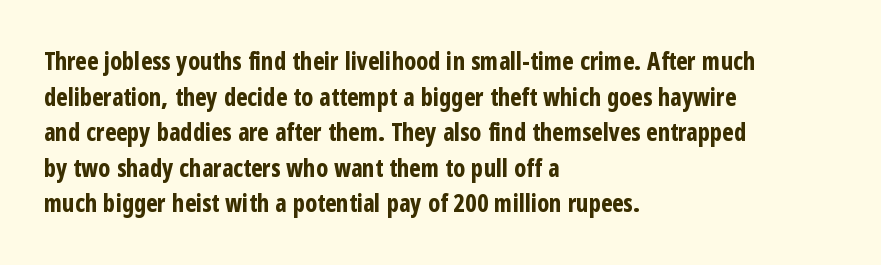
Q: Is the text bold? A: Yes.
Q: Is the text italic (slanted)? A: No, it is upright.
Q: Is the text underlined? A: No.
Q: How is the paragraph aligned? A: Left-aligned.
Q: Is the spacing between letters normal or unusually wide? A: Normal.
Q: Is the spacing between lines tight, normal or loose? A: Normal.
